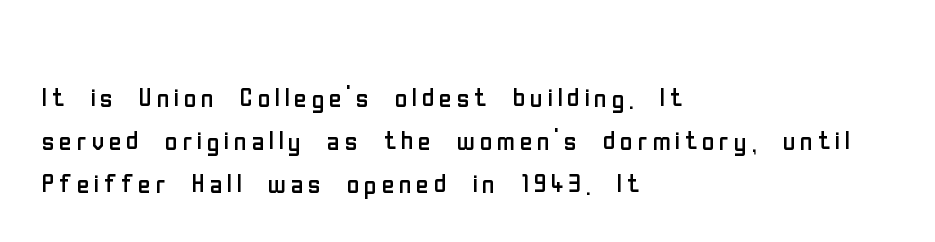
Decoration check: the copy has no underline. A typesetter would call this proportional, since set widths differ per character. These lines stack with their left ends in a neat column. Are there feet on the stems? There aren't — it's a sans.
